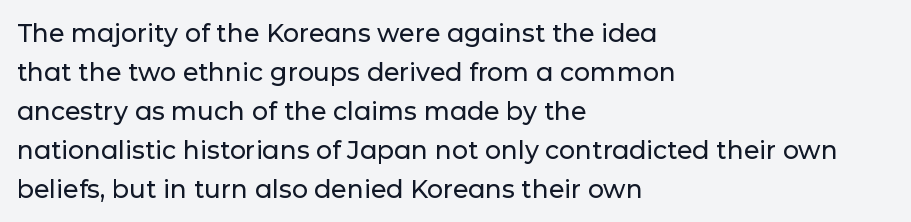
Q: Is the text italic (slanted)? A: No, it is upright.
Q: Is the text underlined? A: No.
Q: How is the paragraph aligned? A: Left-aligned.
Q: Is the spacing between letters normal or unusually wide? A: Normal.
Q: Is the spacing between lines tight, normal or loose? A: Normal.
